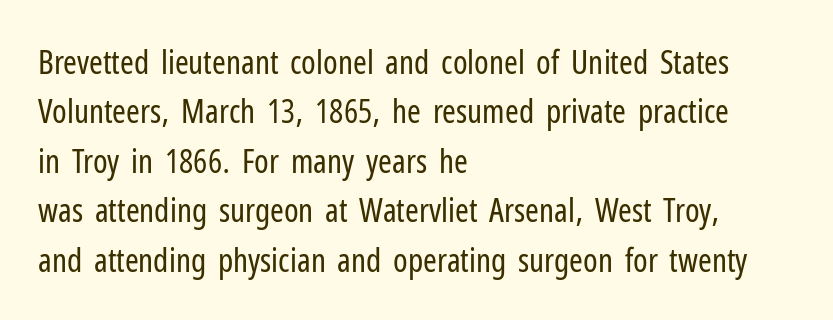
{"serif": "no", "italic": "no", "bold": "no", "weight": "regular", "width": "condensed", "stroke_contrast": "low", "x_height": "medium", "monospaced": "no", "underline": "no", "align": "left", "line_spacing": "normal", "line_spacing_ratio": 1.5, "letter_spacing": "normal", "letter_spacing_em": 0.0, "glyph_px": 33}
